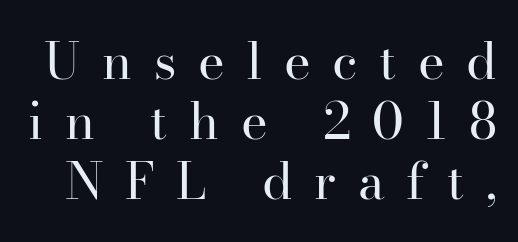
{"serif": "yes", "italic": "no", "bold": "no", "weight": "regular", "width": "normal", "stroke_contrast": "high", "x_height": "small", "monospaced": "no", "underline": "no", "line_spacing_ratio": 1.18, "letter_spacing": "wide", "letter_spacing_em": 0.42, "glyph_px": 51}
